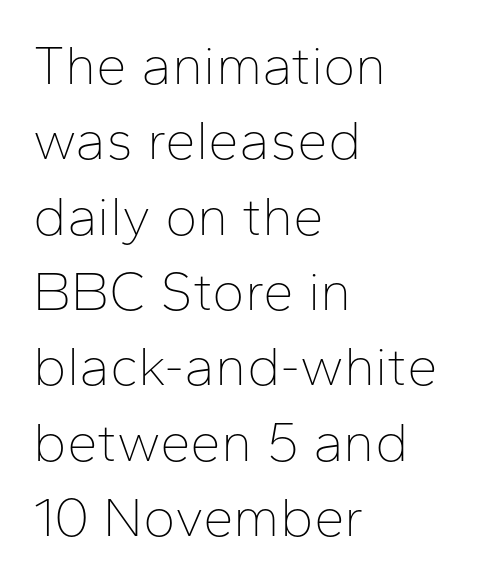
{"serif": "no", "italic": "no", "bold": "no", "weight": "thin", "width": "normal", "stroke_contrast": "low", "x_height": "medium", "monospaced": "no", "underline": "no", "align": "left", "line_spacing": "normal", "line_spacing_ratio": 1.37, "letter_spacing": "normal", "letter_spacing_em": 0.0, "glyph_px": 55}
